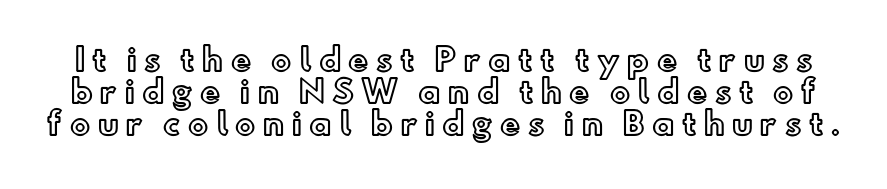
Q: Is the text italic (slanted)? A: No, it is upright.
Q: Is the text underlined? A: No.
Q: Is the spacing between letters normal or unusually wide? A: Unusually wide.
Q: Is the spacing between lines tight, normal or loose? A: Tight.
Q: Width (condensed, normal, or wide)? A: Normal.
Q: x-height? A: Small.
Q: Monospaced? A: No.
